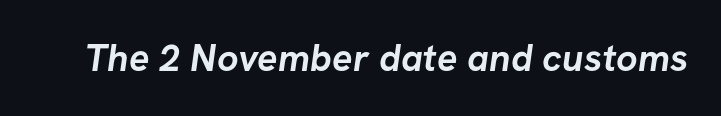
The image shows 38 px semibold sans-serif type; set normal letter spacing, not underlined; low stroke contrast and a medium x-height.
